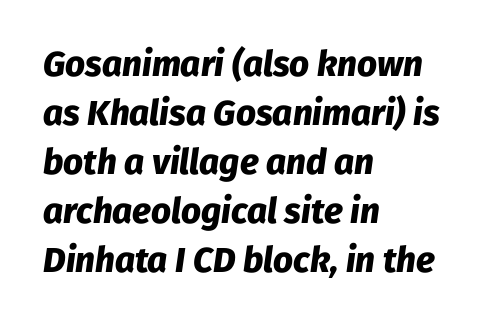
A typesetter would call this proportional, since set widths differ per character. This sample is left-justified, so line endings fall wherever the words run out. A bare baseline throughout the passage. A typesetter would call this leading conventional body-copy spacing. The rendering keeps characters at their native spacing.
